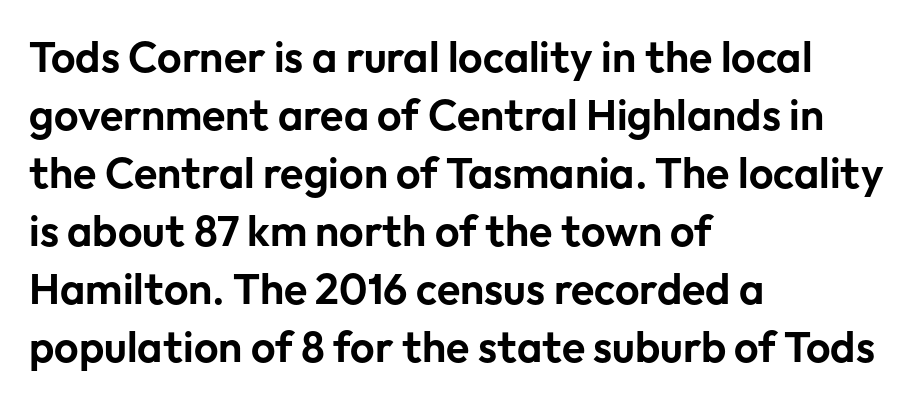
Q: Is the text italic (slanted)? A: No, it is upright.
Q: Is the typeface a serif or a sans-serif typeface? A: Sans-serif.
Q: Is the text underlined? A: No.
Q: How is the paragraph aligned? A: Left-aligned.
Q: Is the spacing between letters normal or unusually wide? A: Normal.
Q: Is the spacing between lines tight, normal or loose? A: Normal.
Q: Width (condensed, normal, or wide)? A: Normal.
Q: Stroke contrast? A: Low.
Q: x-height? A: Medium.
Q: Monospaced? A: No.
